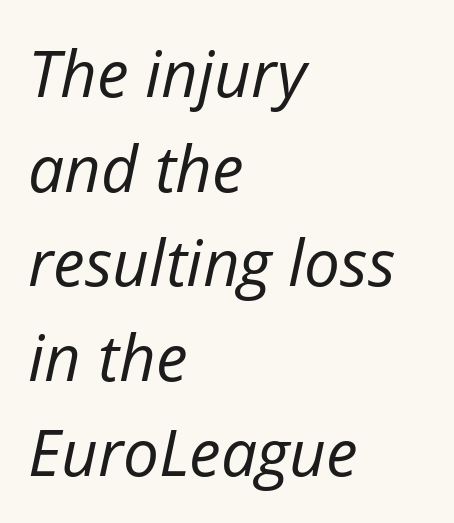
The image shows 64 px regular-weight type, italic (leaning right); set left-aligned, normal line spacing (1.48x), normal letter spacing, not underlined; low stroke contrast and a medium x-height.
